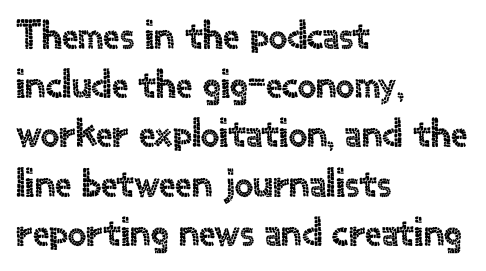
Q: Is the text italic (slanted)? A: No, it is upright.
Q: Is the typeface a serif or a sans-serif typeface? A: Sans-serif.
Q: Is the text underlined? A: No.
Q: How is the paragraph aligned? A: Left-aligned.
Q: Is the spacing between letters normal or unusually wide? A: Normal.
Q: Width (condensed, normal, or wide)? A: Normal.
Q: x-height? A: Small.
Q: Monospaced? A: No.
